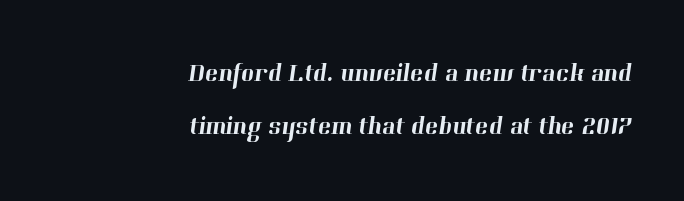
Underline: absent. Summary of vertical rhythm: relaxed, with wide interline spacing. Casual observation: everything's shoved over to the right. Spacing between characters is what you'd get straight out of the box.
